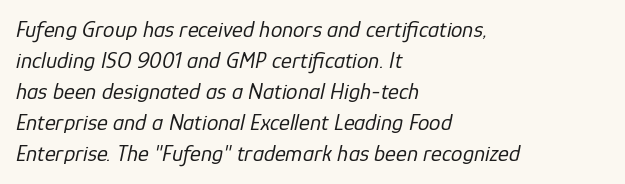
Q: Is the text bold? A: No.
Q: Is the text italic (slanted)? A: Yes, it leans right by about 12 degrees.
Q: Is the text underlined? A: No.
Q: How is the paragraph aligned? A: Left-aligned.
Q: Is the spacing between letters normal or unusually wide? A: Normal.
Q: Is the spacing between lines tight, normal or loose? A: Normal.
